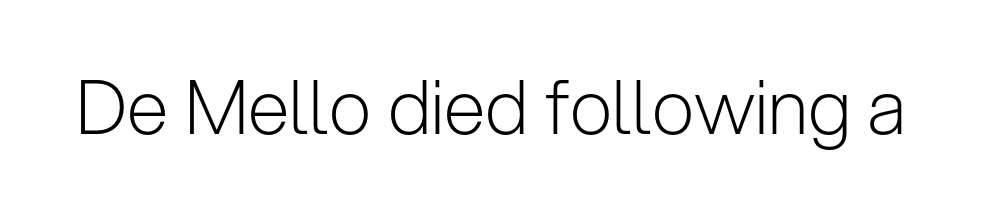
Character widths vary here, with narrow letters taking less room than wide ones. The string is rendered with underlining switched off. The font family rendered here belongs to the sans-serif group. Nothing unusual about the tracking: characters are spaced as the font intends. Counters stay open thanks to moderate or lighter strokes.
